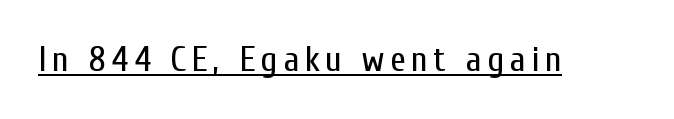
{"serif": "no", "italic": "no", "bold": "no", "weight": "regular", "width": "condensed", "stroke_contrast": "low", "x_height": "medium", "monospaced": "no", "underline": "yes", "glyph_px": 36}
